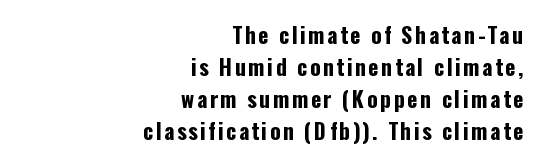
{"italic": "no", "bold": "yes", "underline": "no", "align": "right", "line_spacing": "normal", "line_spacing_ratio": 1.46, "glyph_px": 22}
